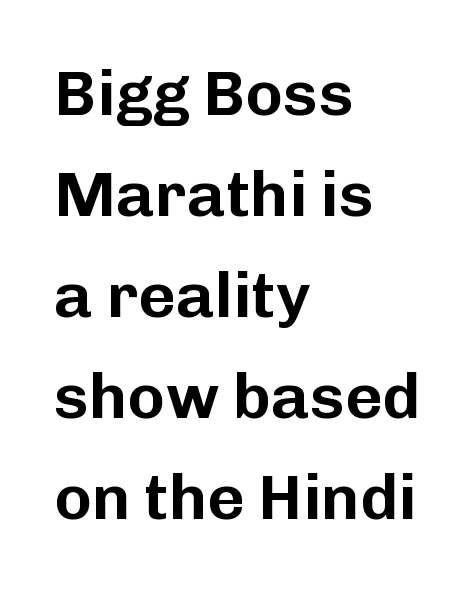
Q: Is the text italic (slanted)? A: No, it is upright.
Q: Is the typeface a serif or a sans-serif typeface? A: Sans-serif.
Q: Is the text underlined? A: No.
Q: How is the paragraph aligned? A: Left-aligned.
Q: Is the spacing between letters normal or unusually wide? A: Normal.
Q: Is the spacing between lines tight, normal or loose? A: Normal.
Q: Width (condensed, normal, or wide)? A: Normal.
Q: Stroke contrast? A: Low.
Q: x-height? A: Medium.
Q: Monospaced? A: No.
